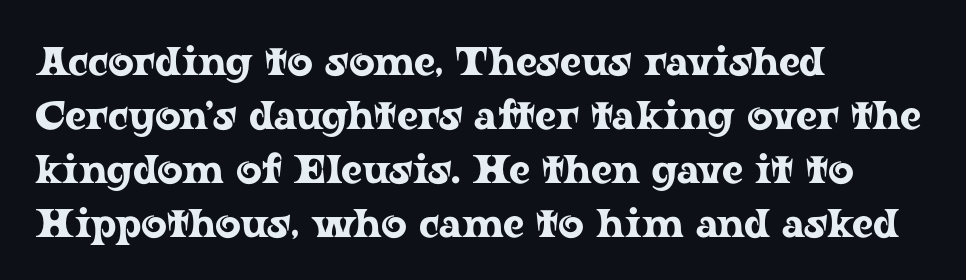
The image shows 40 px wide serif type, upright; set left-aligned, normal line spacing (1.35x), normal letter spacing, not underlined; low stroke contrast and a medium x-height.
